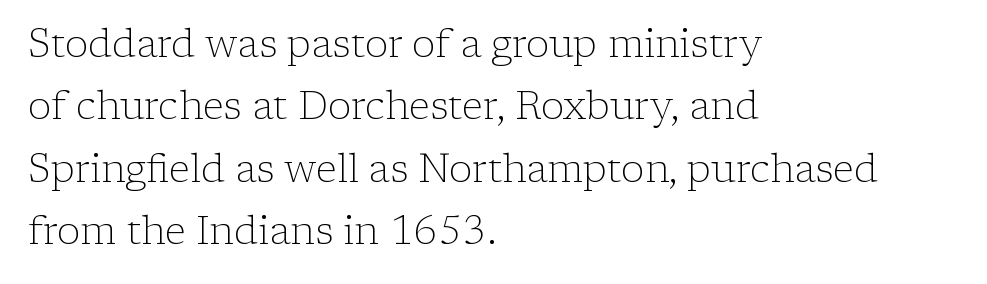
The image shows 39 px light serif type, upright; set left-aligned, normal line spacing (1.6x), normal letter spacing, not underlined; low stroke contrast and a medium x-height.
